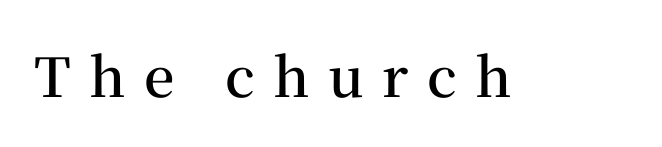
Q: Is the text bold? A: Semi-bold.
Q: Is the text italic (slanted)? A: No, it is upright.
Q: Is the typeface a serif or a sans-serif typeface? A: Serif.
Q: Is the text underlined? A: No.
Q: Is the spacing between letters normal or unusually wide? A: Unusually wide.
Q: Width (condensed, normal, or wide)? A: Normal.
Q: Stroke contrast? A: Medium.
Q: x-height? A: Medium.
Q: Monospaced? A: No.
